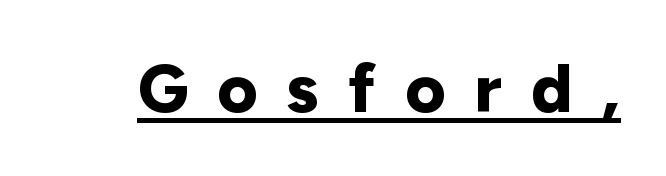
The image shows 69 px bold sans-serif type, upright; set unusually wide letter spacing (+0.42 em), underlined; low stroke contrast and a medium x-height.
